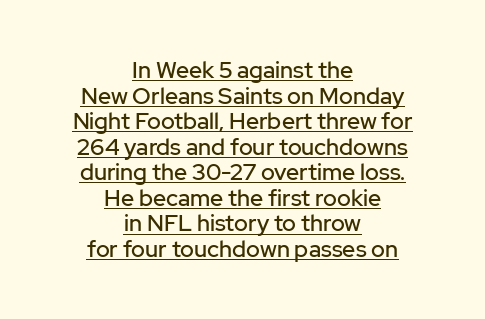
Q: Is the text italic (slanted)? A: No, it is upright.
Q: Is the text underlined? A: Yes.
Q: How is the paragraph aligned? A: Centered.
Q: Is the spacing between letters normal or unusually wide? A: Normal.
Q: Is the spacing between lines tight, normal or loose? A: Tight.
